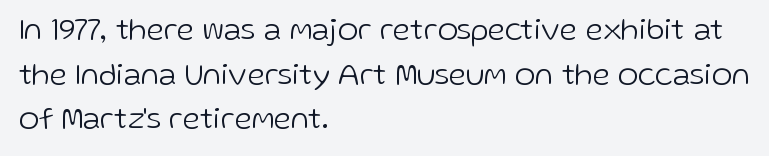
The image shows 31 px light sans-serif type, upright; set left-aligned, normal line spacing (1.44x), normal letter spacing, not underlined; low stroke contrast and a medium x-height.
